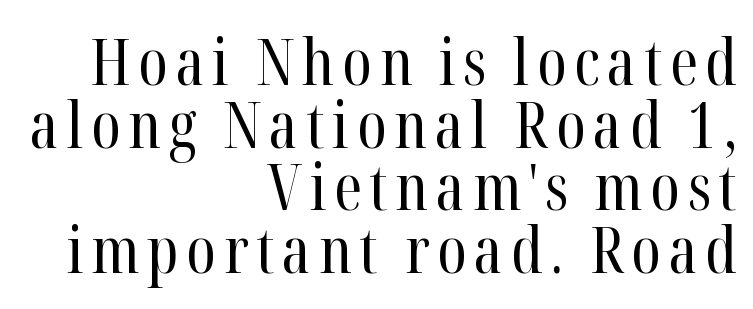
{"serif": "yes", "italic": "no", "bold": "no", "weight": "regular", "width": "condensed", "stroke_contrast": "high", "x_height": "medium", "monospaced": "no", "underline": "no", "align": "right", "line_spacing": "tight", "line_spacing_ratio": 0.98, "glyph_px": 64}
